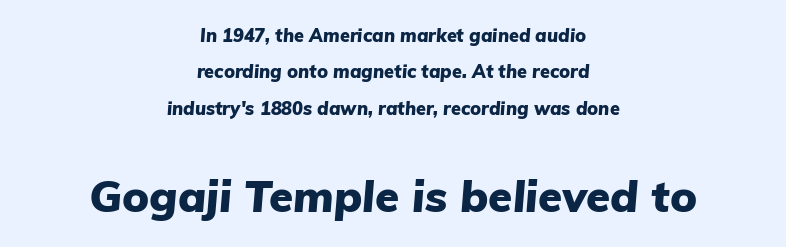
The image shows 44 px heavy type, italic (leaning right); set centered, loose line spacing (2.02x), normal letter spacing, not underlined; the second (bottom) block is 2.44x larger; low stroke contrast and a medium x-height.
